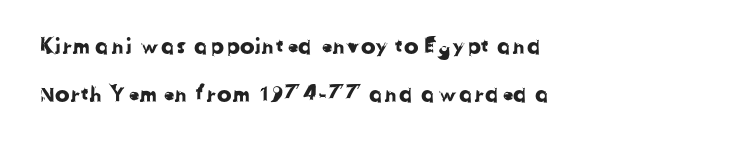
The image shows 22 px text type; set left-aligned, loose line spacing (2.17x), normal letter spacing, not underlined.
